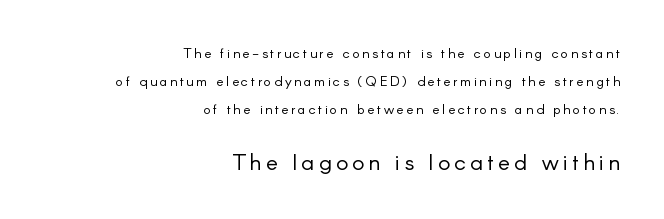
Q: Is the text bold? A: No.
Q: Is the text italic (slanted)? A: No, it is upright.
Q: Is the text underlined? A: No.
Q: How is the paragraph aligned? A: Right-aligned.
Q: Is the spacing between lines tight, normal or loose? A: Loose.
Q: Which block of text is set in a larger size, the first (top) or the second (bottom)? A: The second (bottom) one.
